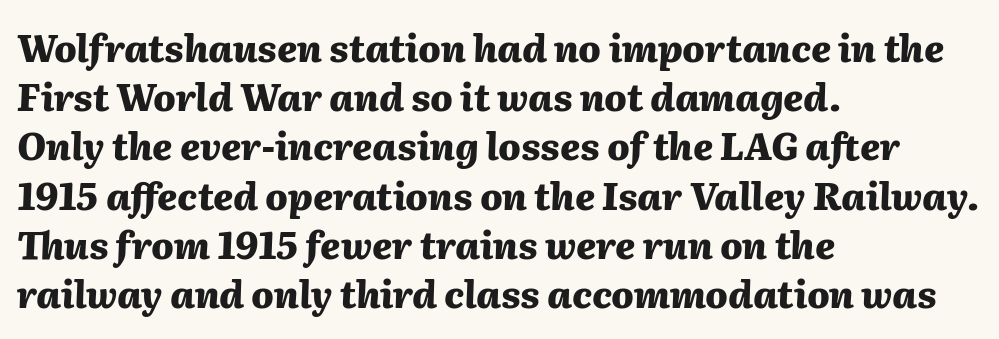
{"italic": "yes", "lean": "right", "slant_degrees": 2, "bold": "yes", "weight": "heavy", "width": "normal", "stroke_contrast": "medium", "x_height": "medium", "monospaced": "no", "underline": "no", "align": "left", "line_spacing": "normal", "line_spacing_ratio": 1.33, "letter_spacing": "normal", "letter_spacing_em": 0.0, "glyph_px": 37}
